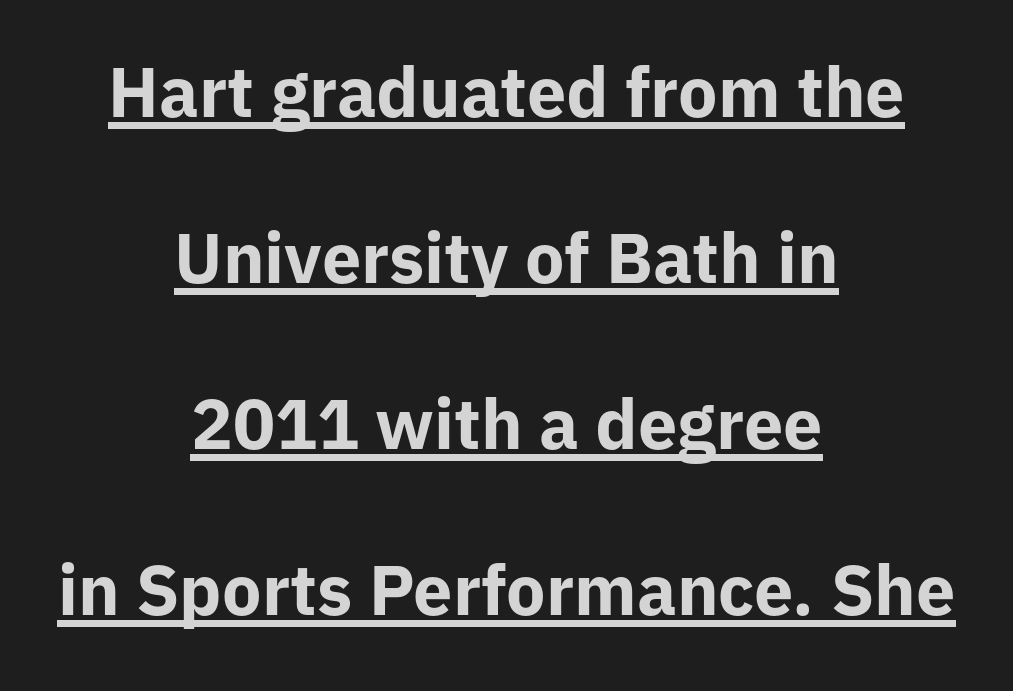
Q: Is the text bold? A: Yes.
Q: Is the text italic (slanted)? A: No, it is upright.
Q: Is the typeface a serif or a sans-serif typeface? A: Sans-serif.
Q: Is the text underlined? A: Yes.
Q: How is the paragraph aligned? A: Centered.
Q: Is the spacing between letters normal or unusually wide? A: Normal.
Q: Is the spacing between lines tight, normal or loose? A: Loose.
Q: Width (condensed, normal, or wide)? A: Normal.
Q: Stroke contrast? A: Low.
Q: x-height? A: Medium.
Q: Monospaced? A: No.
